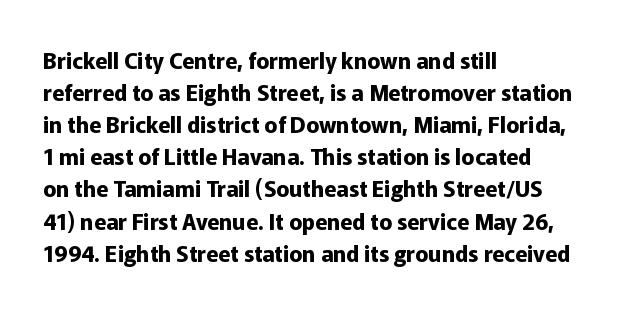
Q: Is the text bold? A: Yes.
Q: Is the text italic (slanted)? A: No, it is upright.
Q: Is the text underlined? A: No.
Q: How is the paragraph aligned? A: Left-aligned.
Q: Is the spacing between letters normal or unusually wide? A: Normal.
Q: Is the spacing between lines tight, normal or loose? A: Normal.
